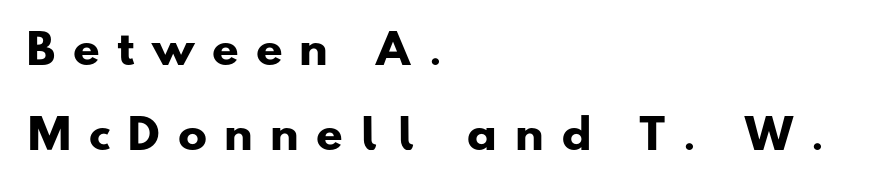
Q: Is the text bold? A: Yes.
Q: Is the typeface a serif or a sans-serif typeface? A: Sans-serif.
Q: Is the text underlined? A: No.
Q: How is the paragraph aligned? A: Left-aligned.
Q: Is the spacing between letters normal or unusually wide? A: Unusually wide.
Q: Is the spacing between lines tight, normal or loose? A: Loose.
Q: Width (condensed, normal, or wide)? A: Wide.
Q: Stroke contrast? A: Low.
Q: x-height? A: Small.
Q: Monospaced? A: No.
